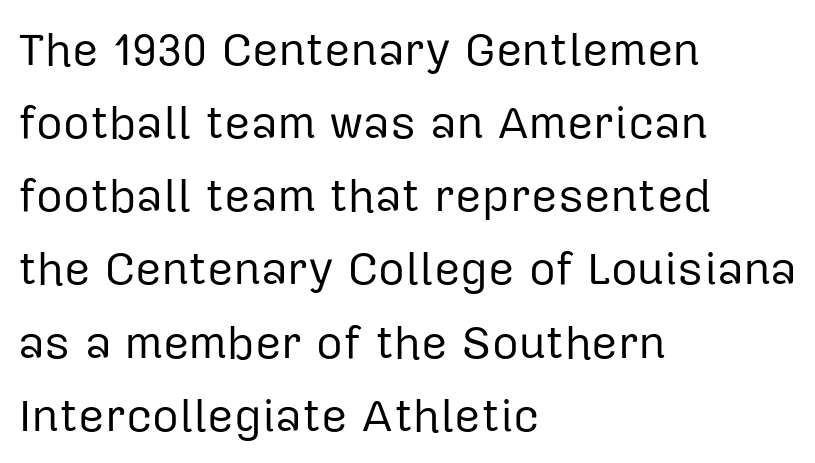
Q: Is the text bold? A: No.
Q: Is the text italic (slanted)? A: No, it is upright.
Q: Is the typeface a serif or a sans-serif typeface? A: Sans-serif.
Q: Is the text underlined? A: No.
Q: How is the paragraph aligned? A: Left-aligned.
Q: Is the spacing between letters normal or unusually wide? A: Normal.
Q: Is the spacing between lines tight, normal or loose? A: Normal.
Q: Width (condensed, normal, or wide)? A: Normal.
Q: Stroke contrast? A: Low.
Q: x-height? A: Medium.
Q: Monospaced? A: No.
